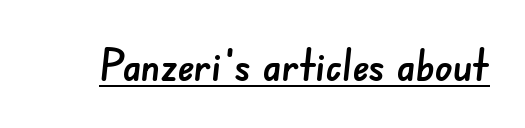
There is no visible air inserted between adjacent glyphs. The passage shown is underscored from start to finish. This sample has the flowing, uneven cadence of proportional lettering. Letterform terminals end flat and unadorned throughout the passage.
